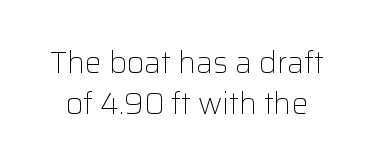
Q: Is the text bold? A: No.
Q: Is the text italic (slanted)? A: No, it is upright.
Q: Is the typeface a serif or a sans-serif typeface? A: Sans-serif.
Q: Is the text underlined? A: No.
Q: Is the spacing between letters normal or unusually wide? A: Normal.
Q: Is the spacing between lines tight, normal or loose? A: Normal.
Q: Width (condensed, normal, or wide)? A: Normal.
Q: Stroke contrast? A: Low.
Q: x-height? A: Medium.
Q: Monospaced? A: No.
